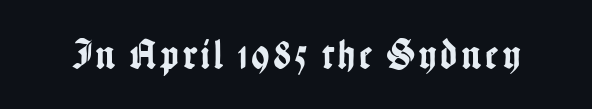
{"serif": "no", "italic": "no", "width": "condensed", "stroke_contrast": "low", "x_height": "medium", "monospaced": "no", "underline": "no", "glyph_px": 42}
